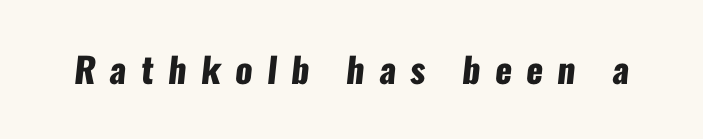
{"serif": "no", "bold": "yes", "weight": "heavy", "width": "condensed", "stroke_contrast": "low", "x_height": "medium", "monospaced": "no", "underline": "no", "letter_spacing": "wide", "letter_spacing_em": 0.41, "glyph_px": 35}
